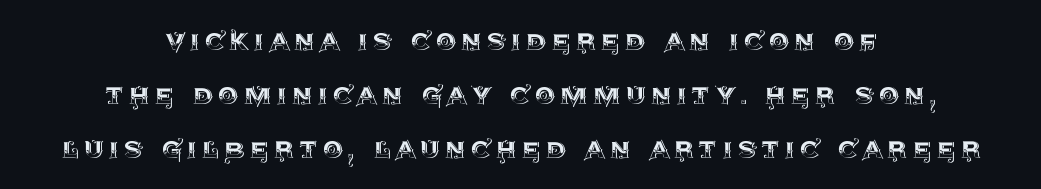
Notice how the stems are strictly vertical — no italics here. Compared with a flush-left layout, this one balances lines on the center instead. The strip under each line holds only bare page. Here the designer chose a conventional face with non-uniform glyph widths.
